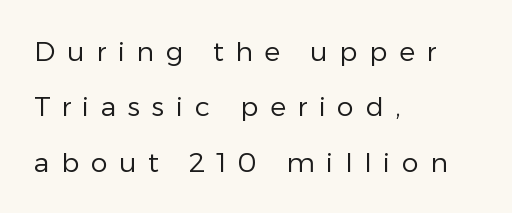
{"italic": "no", "bold": "no", "underline": "no", "align": "left", "line_spacing": "loose", "line_spacing_ratio": 2.05, "letter_spacing": "wide", "letter_spacing_em": 0.43, "glyph_px": 27}
